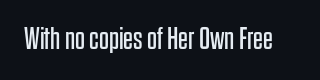
Q: Is the text bold? A: No.
Q: Is the text italic (slanted)? A: No, it is upright.
Q: Is the typeface a serif or a sans-serif typeface? A: Sans-serif.
Q: Is the text underlined? A: No.
Q: Is the spacing between letters normal or unusually wide? A: Normal.
Q: Width (condensed, normal, or wide)? A: Condensed.
Q: Stroke contrast? A: Low.
Q: x-height? A: Large.
Q: Monospaced? A: No.
